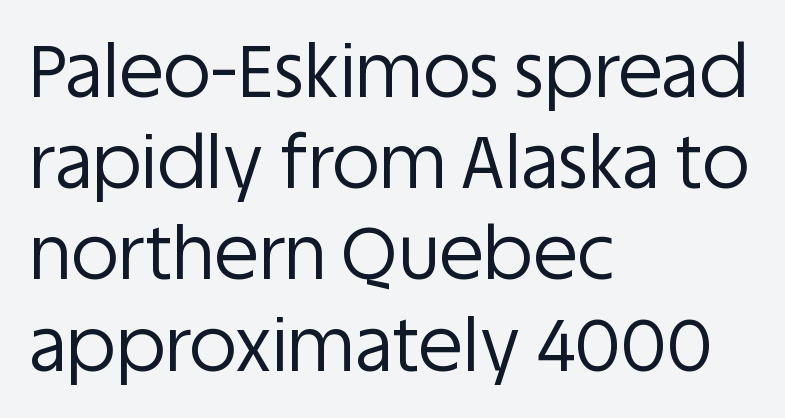
The words here are not underlined. If you drew a ruler down the left edge, every line would touch it. The face used here is proportionally spaced, like ordinary book or web type. The text was rendered using a sans face with plain stroke endings.
